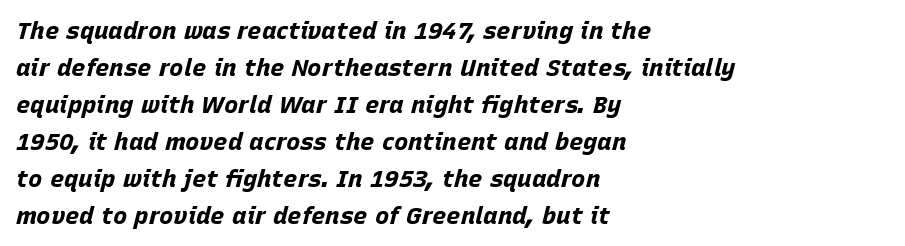
The image shows 24 px bold type, italic (leaning right); set left-aligned, normal line spacing (1.54x), normal letter spacing, not underlined.
